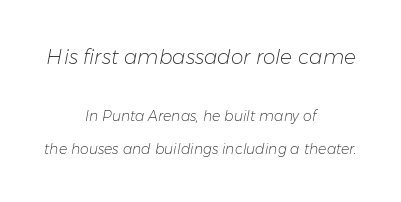
Horizontally, the lines are justified to the midpoint only. The typesetting does not lean heavy: it is not bold. Caption: standard tracking, unaltered. Only glyphs here, with clear space below each row.
